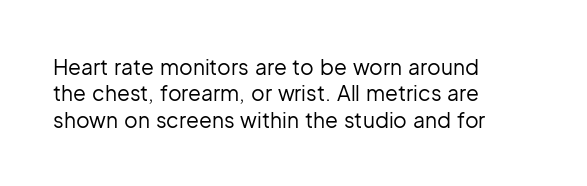
The image shows 21 px text type, upright; set left-aligned, normal line spacing (1.26x), normal letter spacing, not underlined.
